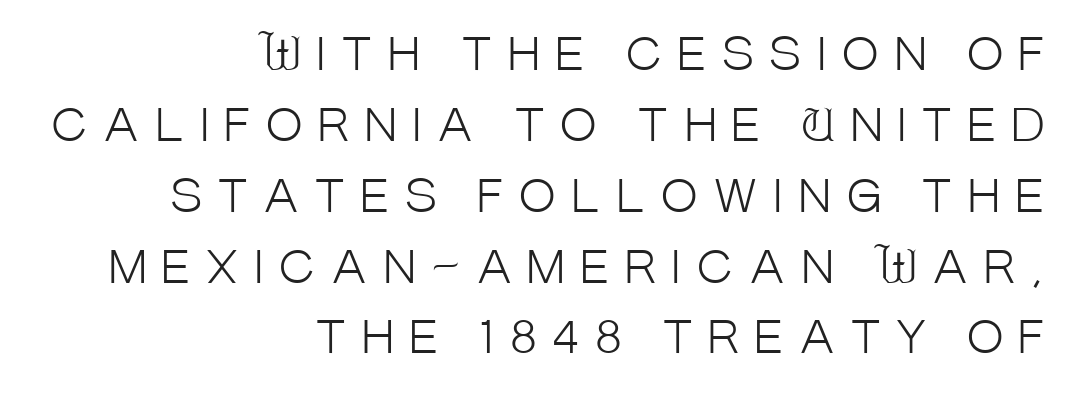
The tracking jumps out immediately: characters are airy and widely separated. Spacing verdict: proportional, widths tailored to each character. These lines sit exactly where default settings would place them. The specimen omits any rule beneath the text block's lines.
